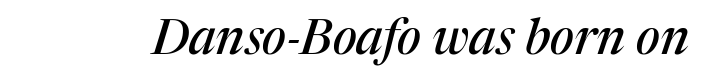
Q: Is the text italic (slanted)? A: Yes, it leans right by about 17 degrees.
Q: Is the typeface a serif or a sans-serif typeface? A: Serif.
Q: Is the text underlined? A: No.
Q: Is the spacing between letters normal or unusually wide? A: Normal.
Q: Width (condensed, normal, or wide)? A: Normal.
Q: Stroke contrast? A: Medium.
Q: x-height? A: Medium.
Q: Monospaced? A: No.
